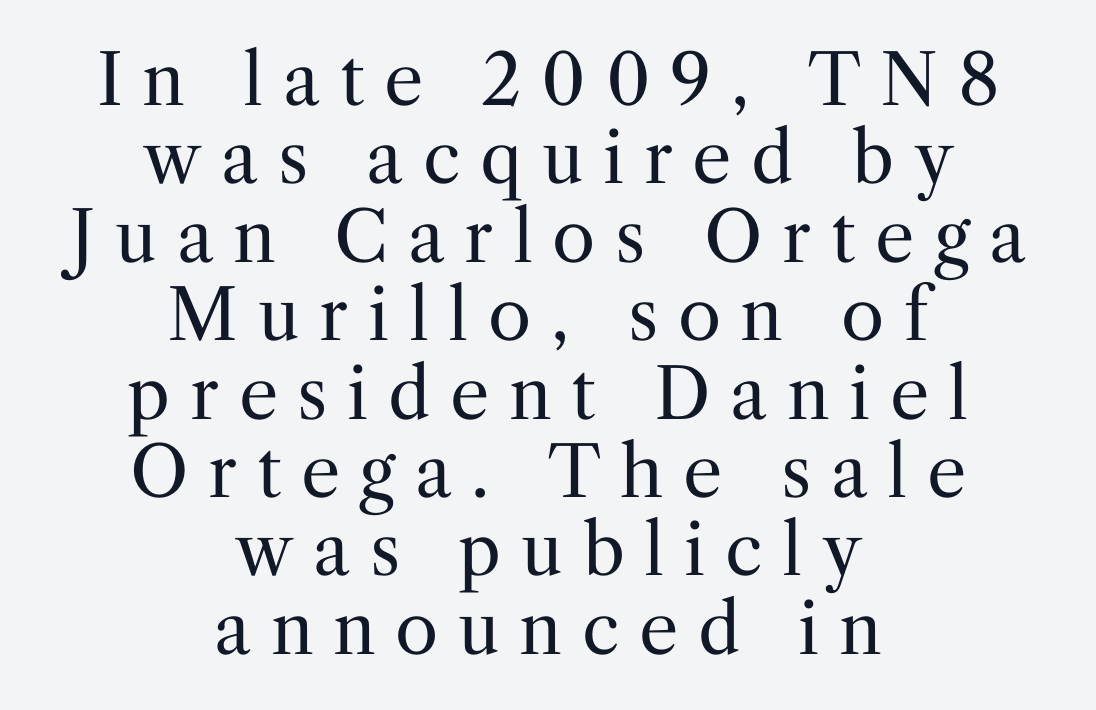
{"serif": "yes", "italic": "no", "bold": "no", "weight": "regular", "width": "normal", "stroke_contrast": "medium", "x_height": "medium", "monospaced": "no", "underline": "no", "align": "center", "line_spacing": "tight", "line_spacing_ratio": 1.12, "letter_spacing": "wide", "letter_spacing_em": 0.28, "glyph_px": 70}
